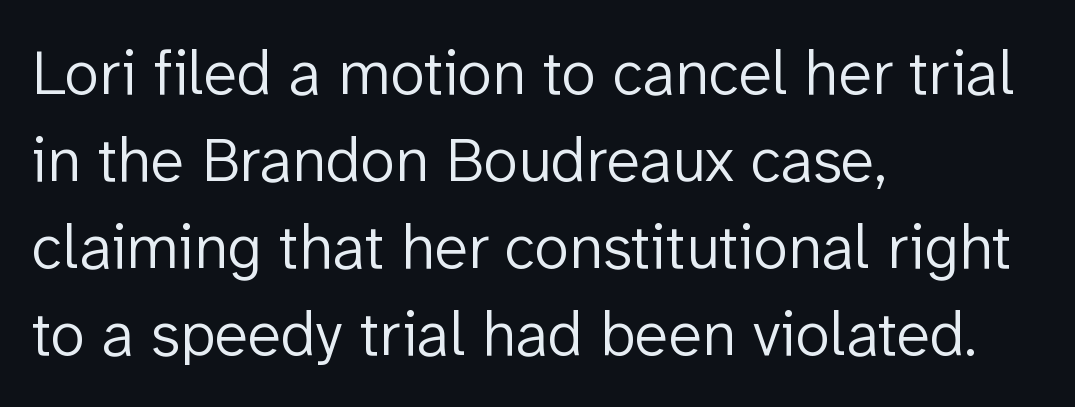
{"serif": "no", "italic": "no", "bold": "no", "weight": "light", "width": "normal", "stroke_contrast": "low", "x_height": "medium", "monospaced": "no", "underline": "no", "align": "left", "line_spacing": "normal", "line_spacing_ratio": 1.38, "letter_spacing": "normal", "letter_spacing_em": 0.0, "glyph_px": 63}
